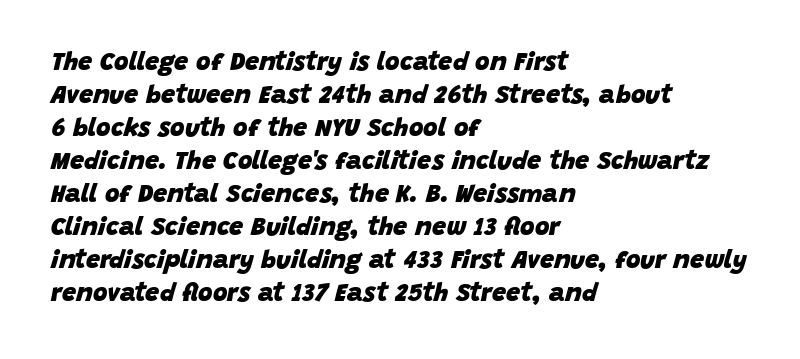
{"italic": "yes", "lean": "right", "slant_degrees": 15, "bold": "yes", "underline": "no", "align": "left", "line_spacing": "normal", "line_spacing_ratio": 1.32, "letter_spacing": "normal", "letter_spacing_em": 0.0, "glyph_px": 25}
